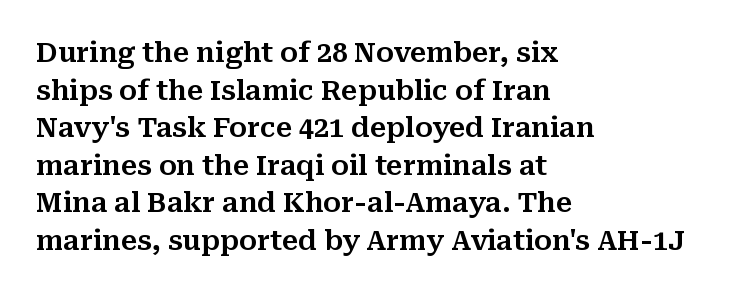
{"italic": "no", "underline": "no", "align": "left", "line_spacing": "normal", "line_spacing_ratio": 1.39, "letter_spacing": "normal", "letter_spacing_em": 0.0, "glyph_px": 27}
